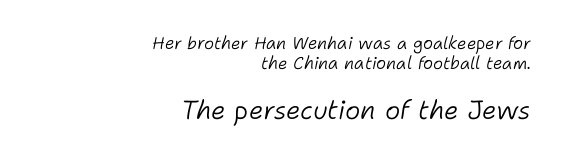
The face used here has a pronounced slope to its letters. Bold? No — there's no thickening of the strokes. Anything drawn beneath the words? Only blank space. Leftover space on each line is placed entirely before the opening word.
